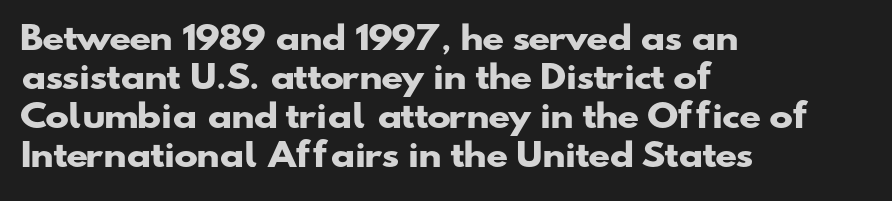
{"serif": "no", "bold": "yes", "weight": "heavy", "width": "wide", "stroke_contrast": "low", "x_height": "small", "monospaced": "no", "underline": "no", "align": "left", "line_spacing_ratio": 1.22, "letter_spacing": "normal", "letter_spacing_em": 0.0, "glyph_px": 32}
